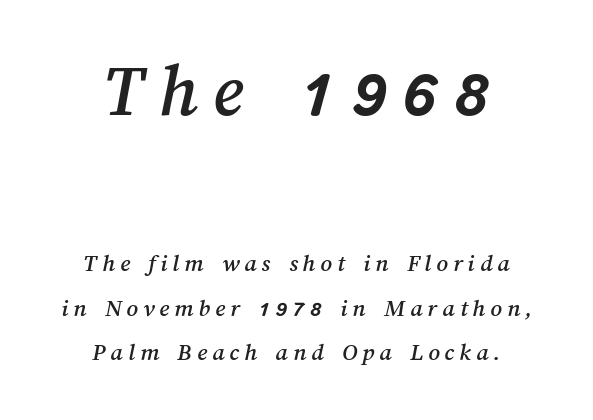
{"width": "normal", "stroke_contrast": "medium", "x_height": "medium", "monospaced": "no", "underline": "no", "align": "center", "line_spacing_ratio": 1.79, "letter_spacing": "wide", "letter_spacing_em": 0.2, "larger_block": "first", "size_ratio": 3.04, "glyph_px": 76}
